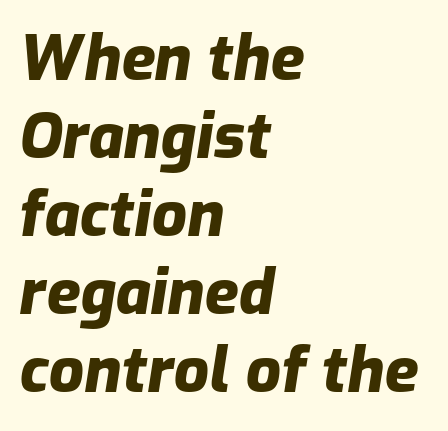
{"italic": "yes", "lean": "right", "slant_degrees": 9, "bold": "yes", "weight": "heavy", "width": "normal", "stroke_contrast": "low", "x_height": "medium", "monospaced": "no", "underline": "no", "align": "left", "line_spacing": "normal", "line_spacing_ratio": 1.26, "letter_spacing": "normal", "letter_spacing_em": 0.0, "glyph_px": 62}
